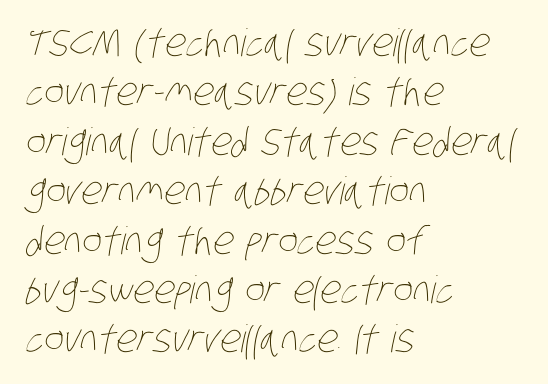
Each letter keeps its own natural width here, so spacing adapts to shape. Alignment: flush left. The designer left line spacing at the default. Each row of text sits above clean, open space.
